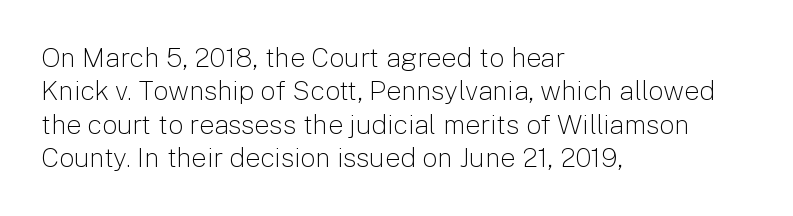
No letter is thick-stroked: the sample isn't bold. This rendering leaves character spacing at its baseline value. A bare baseline throughout the passage. Line beginnings align vertically; line endings do not. This sample uses an upright cut, with every glyph sitting square on the baseline.
